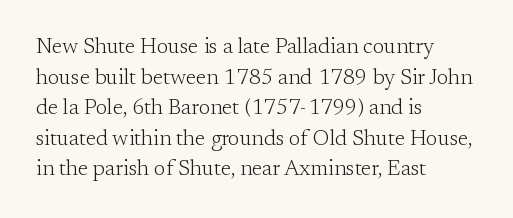
The image shows 22 px text type, upright; set left-aligned, normal line spacing (1.39x), normal letter spacing, not underlined.
